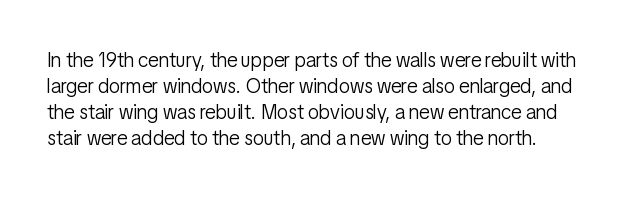
Italic: no, the glyphs are upright roman. Successive baselines arrive at the customary interval. Descender tails drop into unmarked territory. Stroke thickness stays within the range of a standard reading face or lighter. Spacing between characters is what you'd get straight out of the box.
